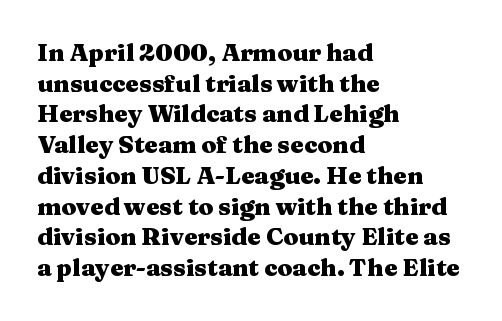
Q: Is the text bold? A: Yes.
Q: Is the text italic (slanted)? A: No, it is upright.
Q: Is the text underlined? A: No.
Q: How is the paragraph aligned? A: Left-aligned.
Q: Is the spacing between letters normal or unusually wide? A: Normal.
Q: Is the spacing between lines tight, normal or loose? A: Normal.
